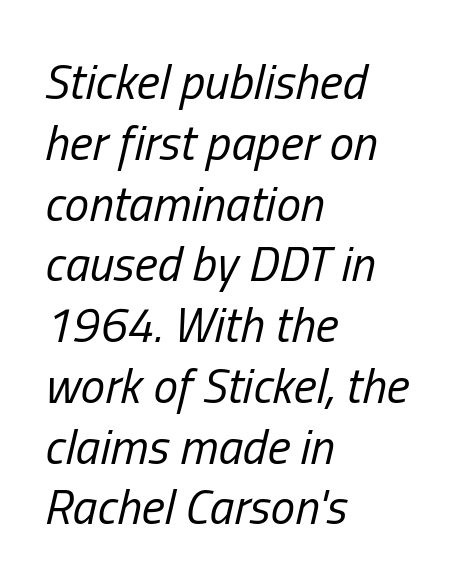
A student would call this left alignment; a typographer would say flush left, rag right. The letters advance in unequal steps, a hallmark of proportional type. In terms of letterspacing, this is plain default setting. Stem width sits at or under what a default text font uses. An italicized treatment has been applied to the whole sample. The strip under each line holds only bare page.
